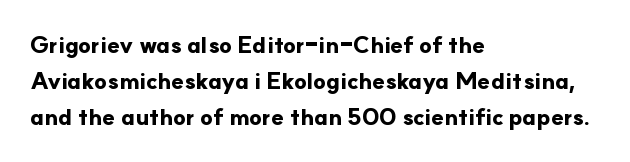
Notice how descenders clear the ascenders below comfortably — that's standard leading. The sample has been set heavy, in full bold. Italic? Not at all — the glyphs are vertical. A bare baseline throughout the passage. The rag falls on the right side of this text block. Inter-character spacing is left at the font's built-in metrics.
